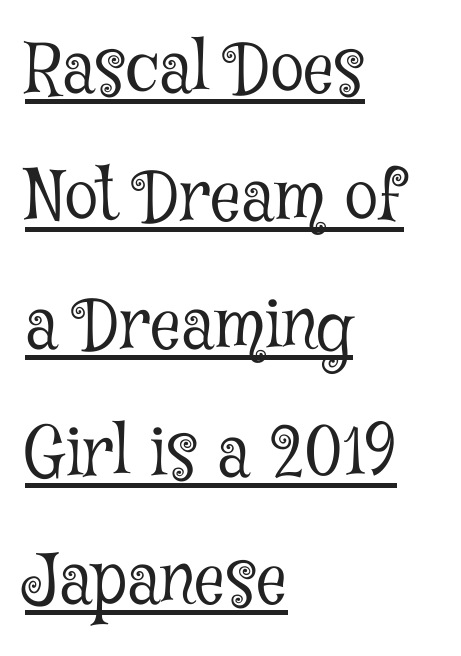
All the whitespace from short lines collects on the right. Observe the serifs anchoring each vertical stroke in this sample. Do the characters align in a grid? No, the font is proportional. The specimen includes a rule beneath the text block's lines. Posture: straight, roman, zero tilt. Weight class: somewhere from thin through regular.
